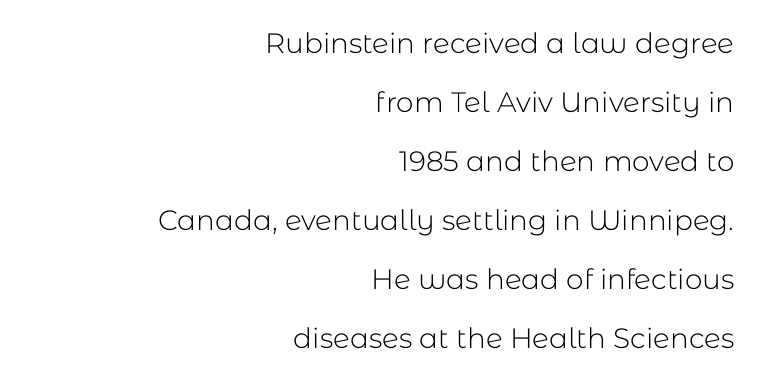
Loosely led — the rows are spread out. Is this a sans? Yes — the strokes have no serifs. The space directly below the letters is spotless. Caption: standard tracking, unaltered. Upright lettering throughout. The paragraph shown leans on its right margin.
